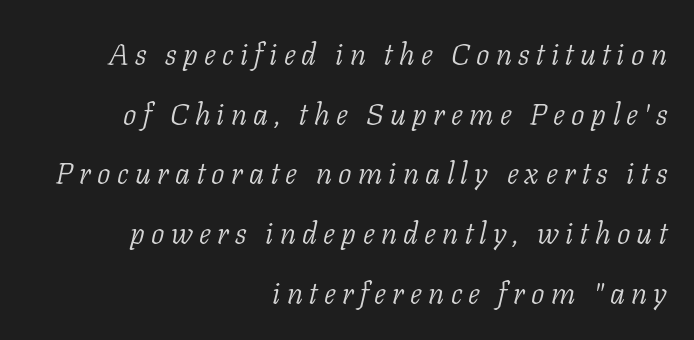
{"serif": "yes", "italic": "yes", "lean": "right", "slant_degrees": 11, "bold": "no", "weight": "light", "width": "normal", "stroke_contrast": "low", "x_height": "medium", "monospaced": "no", "underline": "no", "align": "right", "line_spacing": "loose", "line_spacing_ratio": 1.99, "letter_spacing": "wide", "letter_spacing_em": 0.21, "glyph_px": 30}
